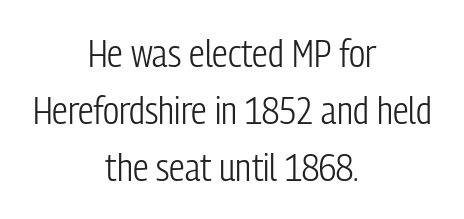
The image shows 39 px light, condensed sans-serif type, upright; set centered, normal line spacing (1.46x), normal letter spacing, not underlined; low stroke contrast and a medium x-height.
